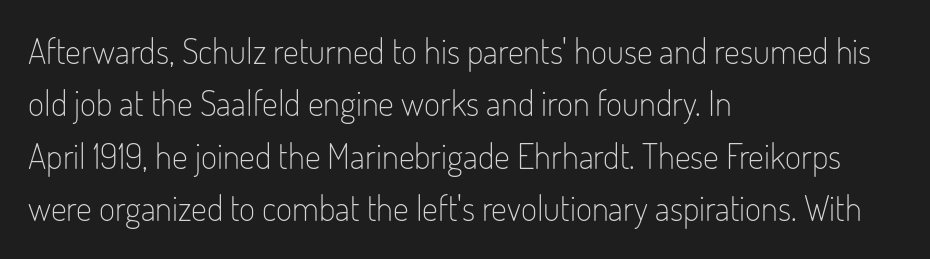
Is this a sans? Yes — the strokes have no serifs. What stands out about the letter spacing? Nothing — it is the standard amount. In terms of posture, this sample is upright. A typesetter would call this proportional, since set widths differ per character. Typeset ragged right — the left edge is the straight one. No extra ink here — the face is not bold.
